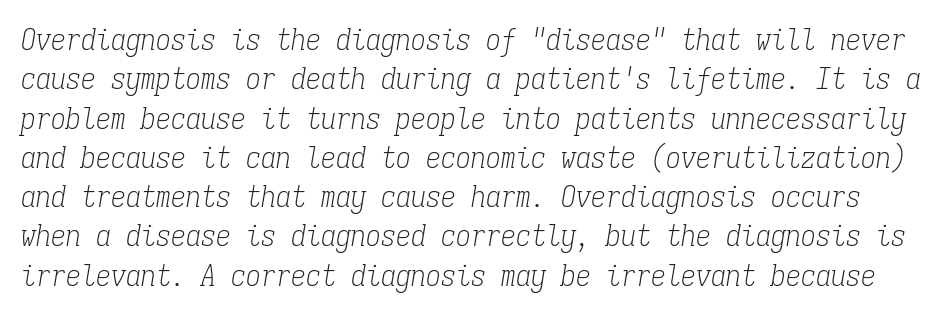
{"serif": "yes", "italic": "yes", "lean": "right", "slant_degrees": 9, "bold": "no", "weight": "light", "width": "condensed", "stroke_contrast": "low", "x_height": "medium", "monospaced": "yes", "underline": "no", "line_spacing": "normal", "line_spacing_ratio": 1.31, "letter_spacing": "normal", "letter_spacing_em": 0.0, "glyph_px": 30}
